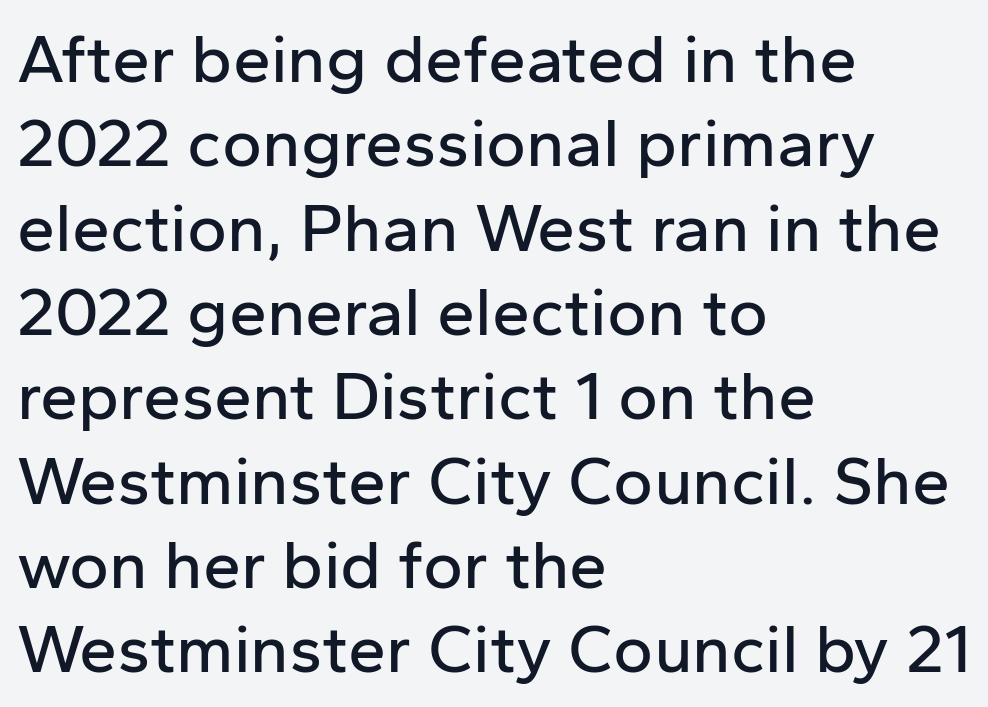
{"serif": "no", "italic": "no", "width": "normal", "stroke_contrast": "low", "x_height": "medium", "monospaced": "no", "underline": "no", "align": "left", "line_spacing_ratio": 1.24, "letter_spacing": "normal", "letter_spacing_em": 0.0, "glyph_px": 68}
